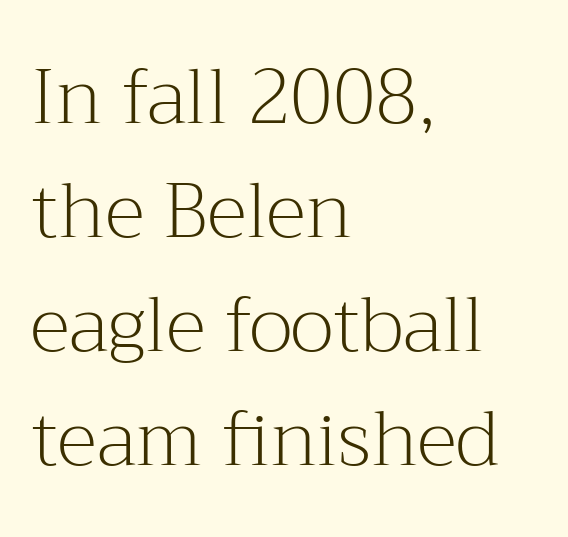
The image shows 76 px light serif type, upright; set left-aligned, normal line spacing (1.5x), normal letter spacing, not underlined; medium stroke contrast and a medium x-height.
